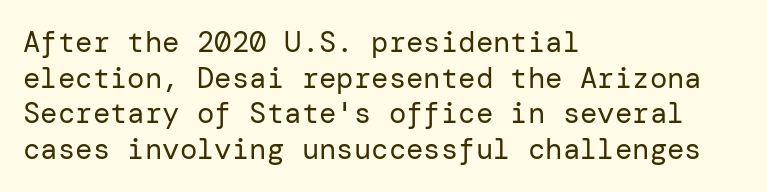
Q: Is the text bold? A: No.
Q: Is the text italic (slanted)? A: No, it is upright.
Q: Is the typeface a serif or a sans-serif typeface? A: Sans-serif.
Q: Is the text underlined? A: No.
Q: How is the paragraph aligned? A: Left-aligned.
Q: Is the spacing between letters normal or unusually wide? A: Normal.
Q: Width (condensed, normal, or wide)? A: Normal.
Q: Stroke contrast? A: Low.
Q: x-height? A: Medium.
